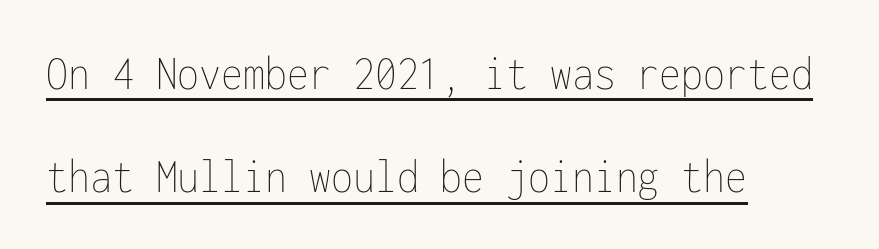
Heft: none added — not bold. The designer dialed line spacing up above the default. You could count columns in this text — the font is strictly monospaced. The sample's only ornament is a line tracing under the words.
